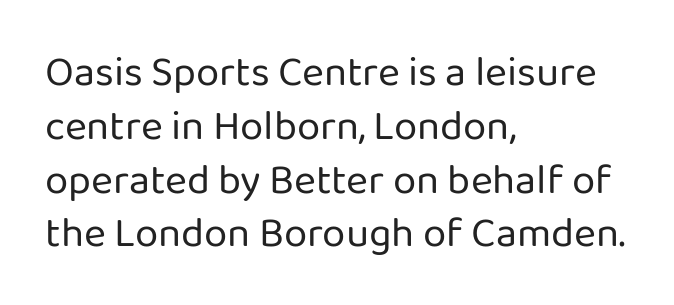
{"serif": "no", "italic": "no", "bold": "no", "weight": "regular", "width": "normal", "stroke_contrast": "low", "x_height": "medium", "monospaced": "no", "underline": "no", "align": "left", "line_spacing": "normal", "line_spacing_ratio": 1.28, "letter_spacing": "normal", "letter_spacing_em": 0.0, "glyph_px": 42}
